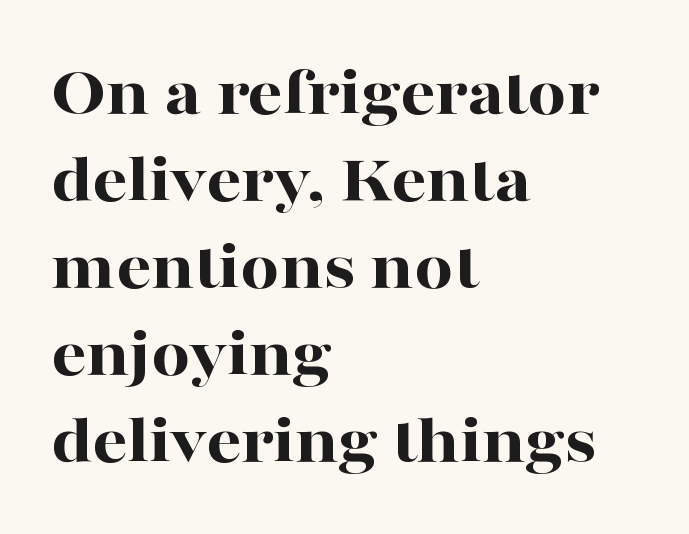
Q: Is the text bold? A: Yes.
Q: Is the text italic (slanted)? A: No, it is upright.
Q: Is the typeface a serif or a sans-serif typeface? A: Serif.
Q: Is the text underlined? A: No.
Q: How is the paragraph aligned? A: Left-aligned.
Q: Is the spacing between letters normal or unusually wide? A: Normal.
Q: Is the spacing between lines tight, normal or loose? A: Normal.
Q: Width (condensed, normal, or wide)? A: Wide.
Q: Stroke contrast? A: High.
Q: x-height? A: Medium.
Q: Monospaced? A: No.
